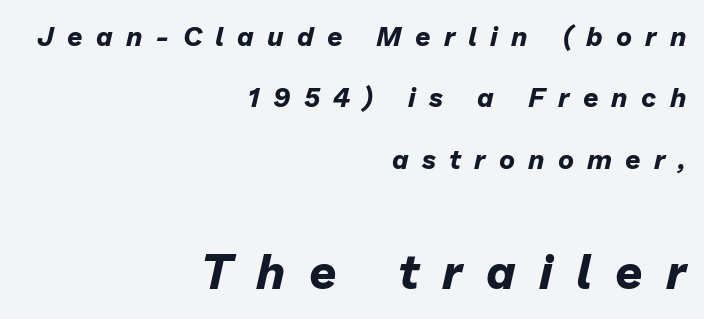
The vertical gap from one line to the next is large. Lines of text with bare space underneath. Observe the wide spacing: letters keep a clear distance from each other. This layout puts the modest block above and the oversized block below. The axis of the letterforms is tilted away from vertical.
